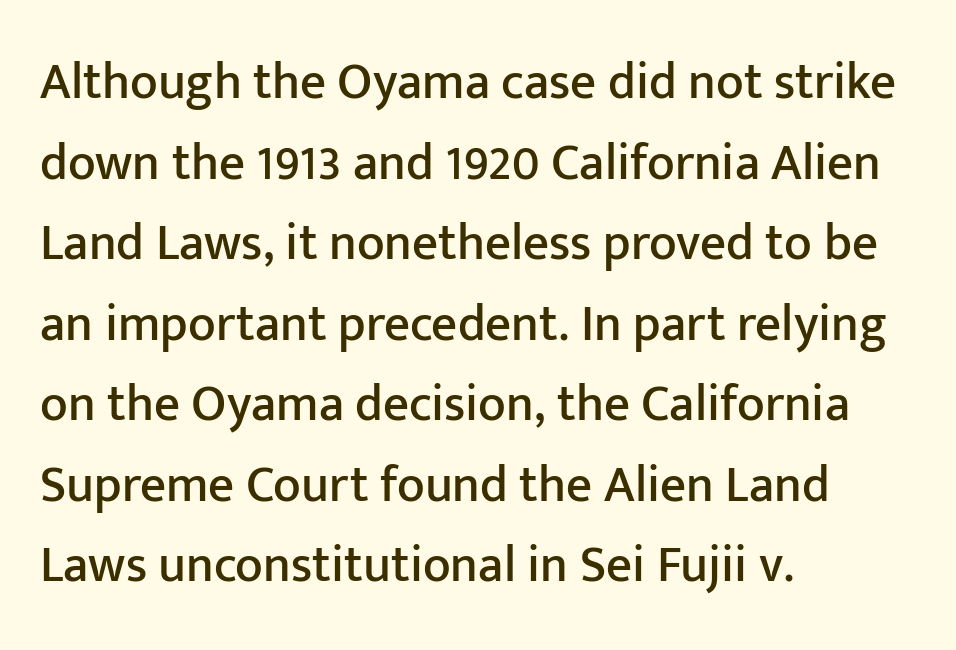
{"serif": "no", "italic": "no", "width": "normal", "stroke_contrast": "low", "x_height": "medium", "monospaced": "no", "underline": "no", "align": "left", "line_spacing": "normal", "line_spacing_ratio": 1.58, "letter_spacing": "normal", "letter_spacing_em": 0.0, "glyph_px": 51}
